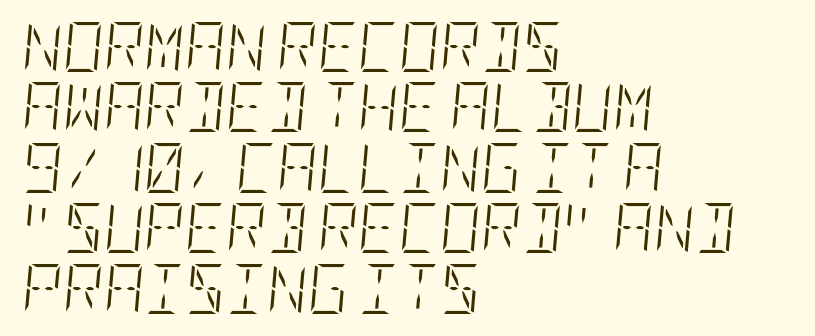
Q: Is the text bold? A: No.
Q: Is the text italic (slanted)? A: Yes, it leans right by about 5 degrees.
Q: Is the text underlined? A: No.
Q: How is the paragraph aligned? A: Left-aligned.
Q: Is the spacing between letters normal or unusually wide? A: Normal.
Q: Width (condensed, normal, or wide)? A: Condensed.
Q: Stroke contrast? A: Low.
Q: x-height? A: Large.
